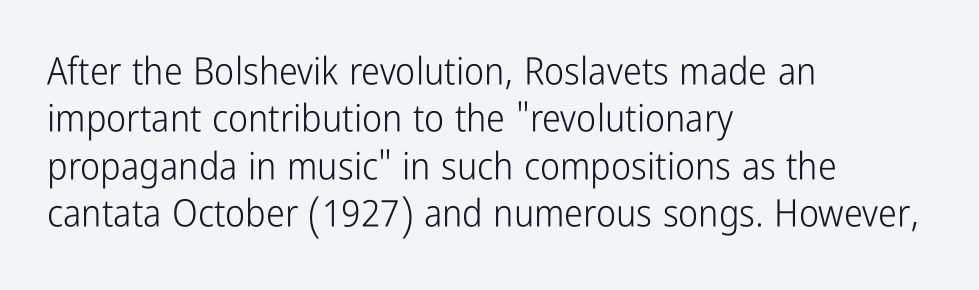
The image shows 38 px light, condensed sans-serif type, upright; set left-aligned, normal line spacing (1.25x), normal letter spacing, not underlined; low stroke contrast and a medium x-height.
